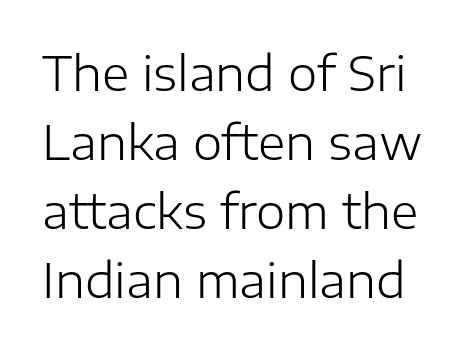
{"serif": "no", "italic": "no", "bold": "no", "weight": "light", "width": "normal", "stroke_contrast": "low", "x_height": "medium", "monospaced": "no", "underline": "no", "line_spacing": "normal", "line_spacing_ratio": 1.47, "letter_spacing": "normal", "letter_spacing_em": 0.0, "glyph_px": 47}
